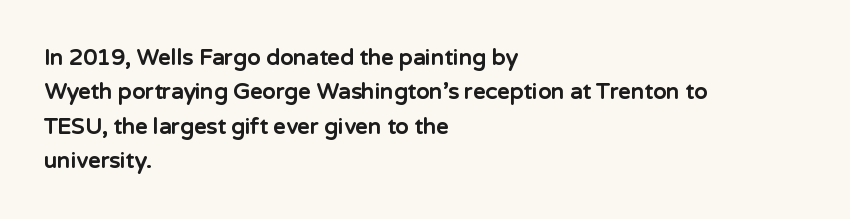
Upright lettering throughout. Just letters on the line, the space beneath them empty. The vertical gap from one line to the next is medium. Strong, thick strokes mark this as bold type. Short and long lines alike share a common starting point at left.
